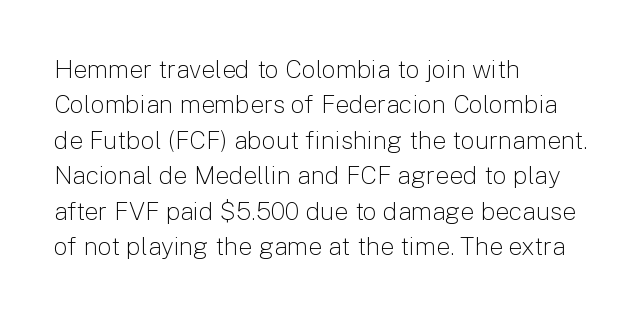
Plain, unruled lines of type. Is the type heavy? It reads as light-to-regular instead. Interline gaps are of average width in this sample. In terms of posture, this sample is upright. These lines are set flush left with a ragged right edge. Nothing unusual about the tracking: characters are spaced as the font intends.
